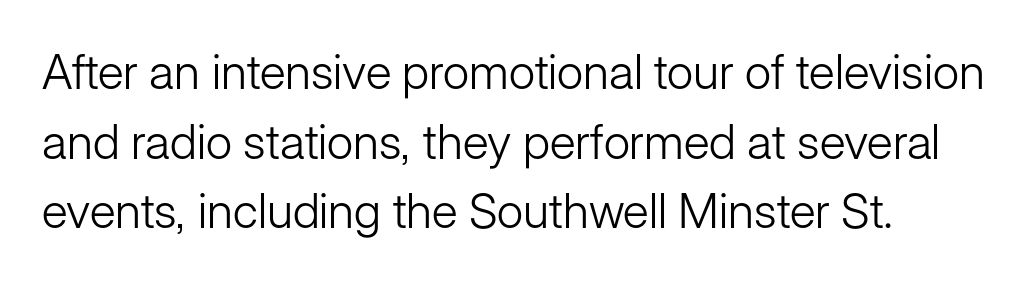
{"serif": "no", "italic": "no", "bold": "no", "weight": "light", "width": "normal", "stroke_contrast": "low", "x_height": "medium", "monospaced": "no", "underline": "no", "line_spacing": "normal", "line_spacing_ratio": 1.45, "letter_spacing": "normal", "letter_spacing_em": 0.0, "glyph_px": 48}
